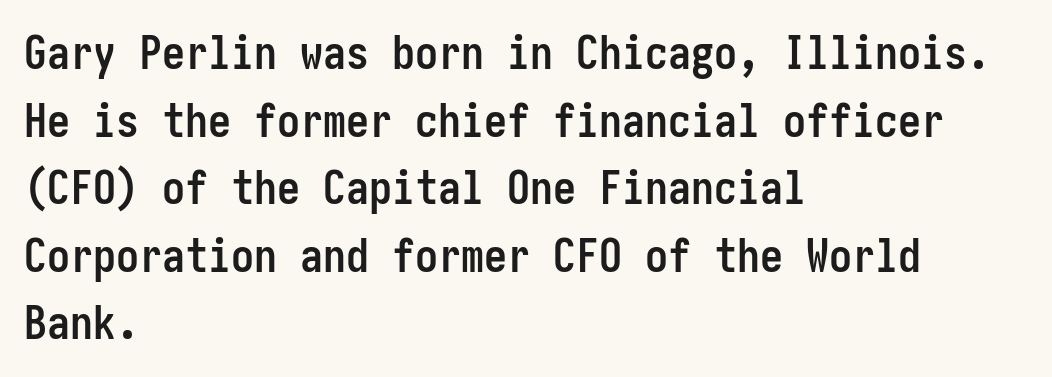
Q: Is the text bold? A: Yes.
Q: Is the text italic (slanted)? A: No, it is upright.
Q: Is the typeface a serif or a sans-serif typeface? A: Sans-serif.
Q: Is the text underlined? A: No.
Q: How is the paragraph aligned? A: Left-aligned.
Q: Is the spacing between letters normal or unusually wide? A: Normal.
Q: Is the spacing between lines tight, normal or loose? A: Normal.
Q: Width (condensed, normal, or wide)? A: Condensed.
Q: Stroke contrast? A: Low.
Q: x-height? A: Medium.
